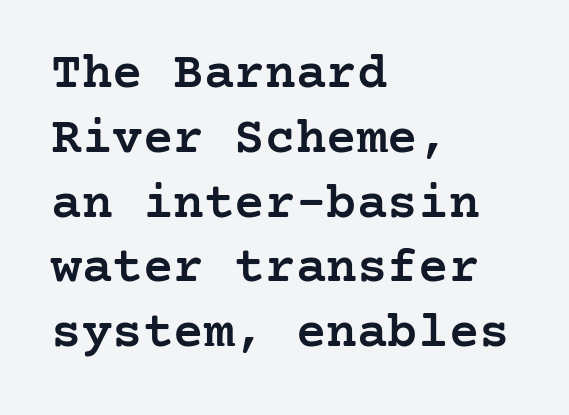
The image shows 51 px semibold serif type, upright; set left-aligned, normal line spacing (1.27x), normal letter spacing, not underlined; low stroke contrast and a medium x-height.
